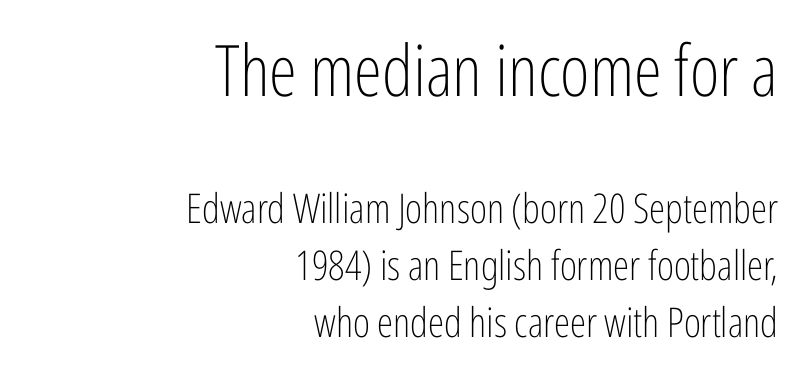
Q: Is the text bold? A: No.
Q: Is the text italic (slanted)? A: No, it is upright.
Q: Is the typeface a serif or a sans-serif typeface? A: Sans-serif.
Q: Is the text underlined? A: No.
Q: How is the paragraph aligned? A: Right-aligned.
Q: Is the spacing between letters normal or unusually wide? A: Normal.
Q: Is the spacing between lines tight, normal or loose? A: Normal.
Q: Which block of text is set in a larger size, the first (top) or the second (bottom)? A: The first (top) one.
Q: Width (condensed, normal, or wide)? A: Condensed.
Q: Stroke contrast? A: Low.
Q: x-height? A: Medium.
Q: Monospaced? A: No.
